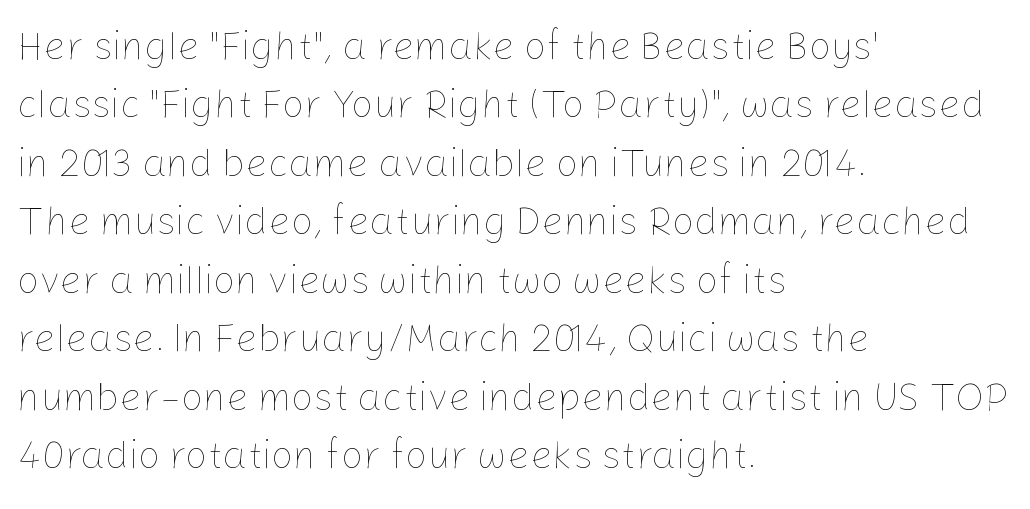
{"italic": "no", "bold": "no", "weight": "thin", "width": "normal", "stroke_contrast": "low", "x_height": "medium", "monospaced": "no", "underline": "no", "align": "left", "line_spacing": "normal", "line_spacing_ratio": 1.5, "letter_spacing": "normal", "letter_spacing_em": 0.0, "glyph_px": 39}
